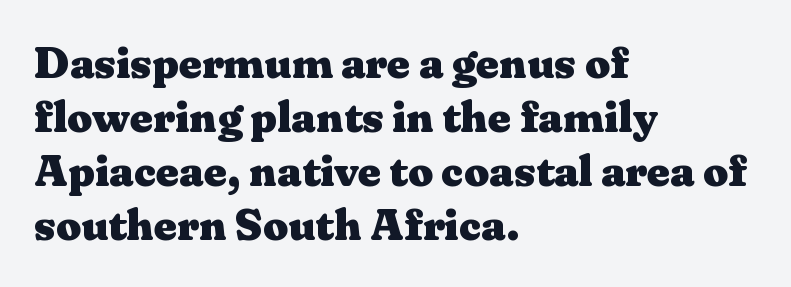
Q: Is the text bold? A: Yes.
Q: Is the text italic (slanted)? A: No, it is upright.
Q: Is the typeface a serif or a sans-serif typeface? A: Serif.
Q: Is the text underlined? A: No.
Q: How is the paragraph aligned? A: Left-aligned.
Q: Is the spacing between letters normal or unusually wide? A: Normal.
Q: Width (condensed, normal, or wide)? A: Wide.
Q: Stroke contrast? A: Medium.
Q: x-height? A: Medium.
Q: Monospaced? A: No.
